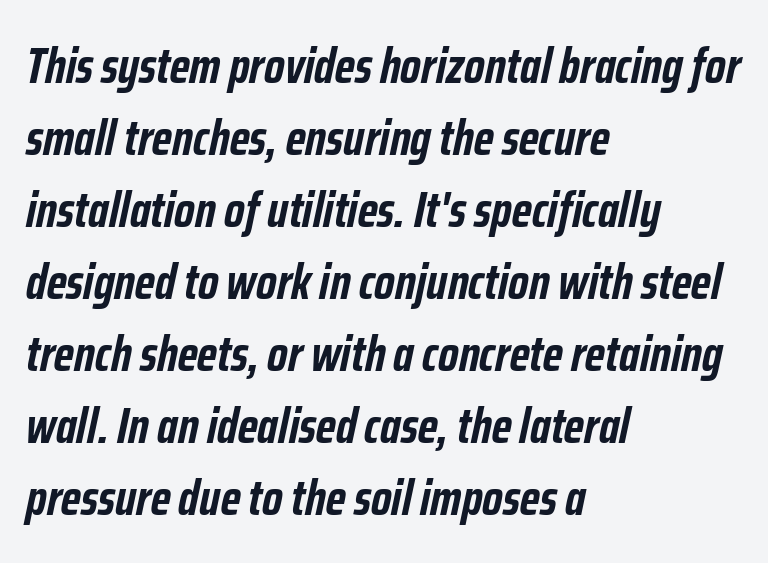
Q: Is the text bold? A: Yes.
Q: Is the text italic (slanted)? A: Yes, it leans right by about 12 degrees.
Q: Is the text underlined? A: No.
Q: How is the paragraph aligned? A: Left-aligned.
Q: Is the spacing between letters normal or unusually wide? A: Normal.
Q: Is the spacing between lines tight, normal or loose? A: Normal.
Q: Width (condensed, normal, or wide)? A: Condensed.
Q: Stroke contrast? A: Low.
Q: x-height? A: Medium.
Q: Monospaced? A: No.
